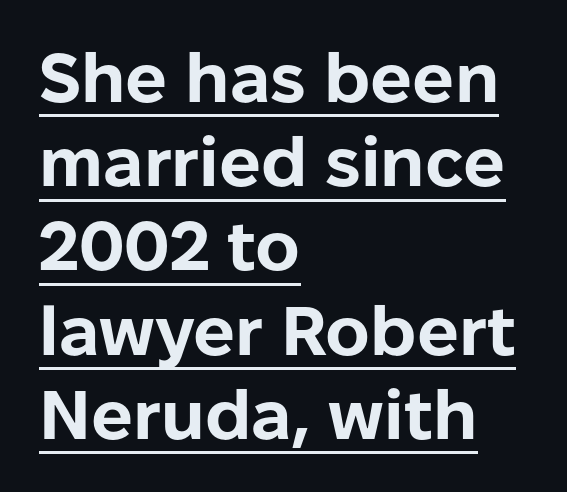
Q: Is the text bold? A: Yes.
Q: Is the text italic (slanted)? A: No, it is upright.
Q: Is the typeface a serif or a sans-serif typeface? A: Sans-serif.
Q: Is the text underlined? A: Yes.
Q: How is the paragraph aligned? A: Left-aligned.
Q: Is the spacing between letters normal or unusually wide? A: Normal.
Q: Width (condensed, normal, or wide)? A: Normal.
Q: Stroke contrast? A: Low.
Q: x-height? A: Medium.
Q: Monospaced? A: No.
